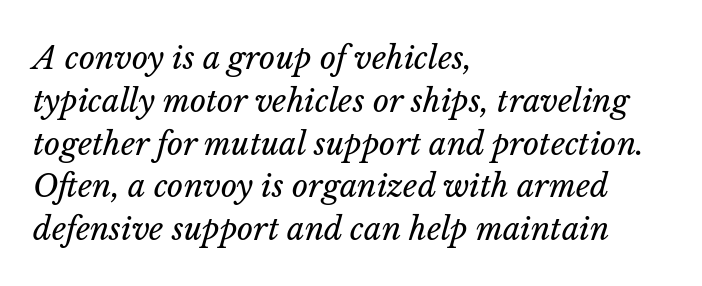
The image shows 31 px regular-weight type, italic (leaning right); set left-aligned, normal line spacing (1.38x), normal letter spacing, not underlined; low stroke contrast and a medium x-height.
